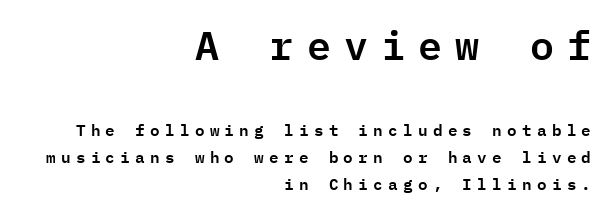
The image shows 40 px sans-serif type, upright, monospaced; set right-aligned, normal line spacing (1.69x), unusually wide letter spacing (+0.33 em), not underlined; the first (top) block is 2.5x larger; low stroke contrast and a medium x-height.
